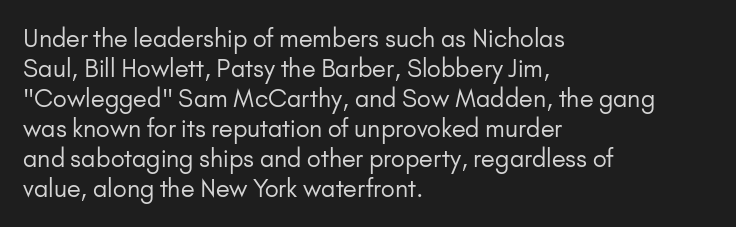
Q: Is the text bold? A: No.
Q: Is the text italic (slanted)? A: No, it is upright.
Q: Is the text underlined? A: No.
Q: How is the paragraph aligned? A: Left-aligned.
Q: Is the spacing between letters normal or unusually wide? A: Normal.
Q: Is the spacing between lines tight, normal or loose? A: Normal.
